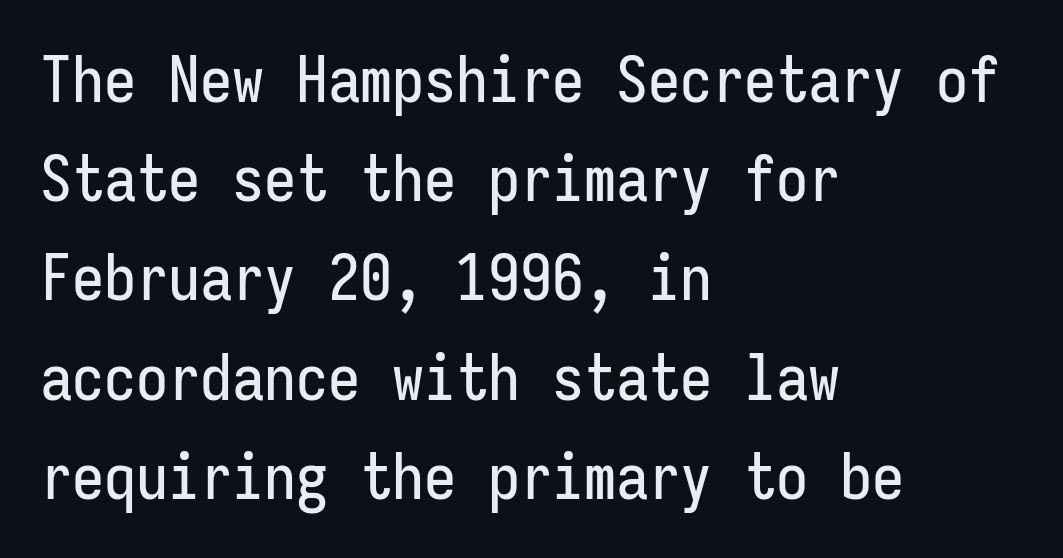
Q: Is the text italic (slanted)? A: No, it is upright.
Q: Is the typeface a serif or a sans-serif typeface? A: Sans-serif.
Q: Is the text underlined? A: No.
Q: How is the paragraph aligned? A: Left-aligned.
Q: Is the spacing between letters normal or unusually wide? A: Normal.
Q: Is the spacing between lines tight, normal or loose? A: Normal.
Q: Width (condensed, normal, or wide)? A: Condensed.
Q: Stroke contrast? A: Low.
Q: x-height? A: Medium.
Q: Monospaced? A: Yes.
